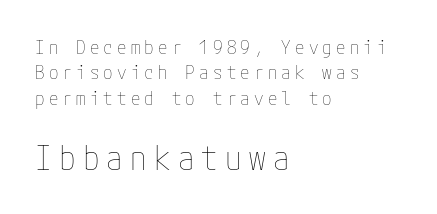
{"italic": "no", "bold": "no", "weight": "thin", "width": "condensed", "stroke_contrast": "low", "x_height": "medium", "underline": "no", "align": "left", "line_spacing": "normal", "line_spacing_ratio": 1.33, "letter_spacing": "wide", "letter_spacing_em": 0.22, "larger_block": "second", "size_ratio": 1.74, "glyph_px": 33}
